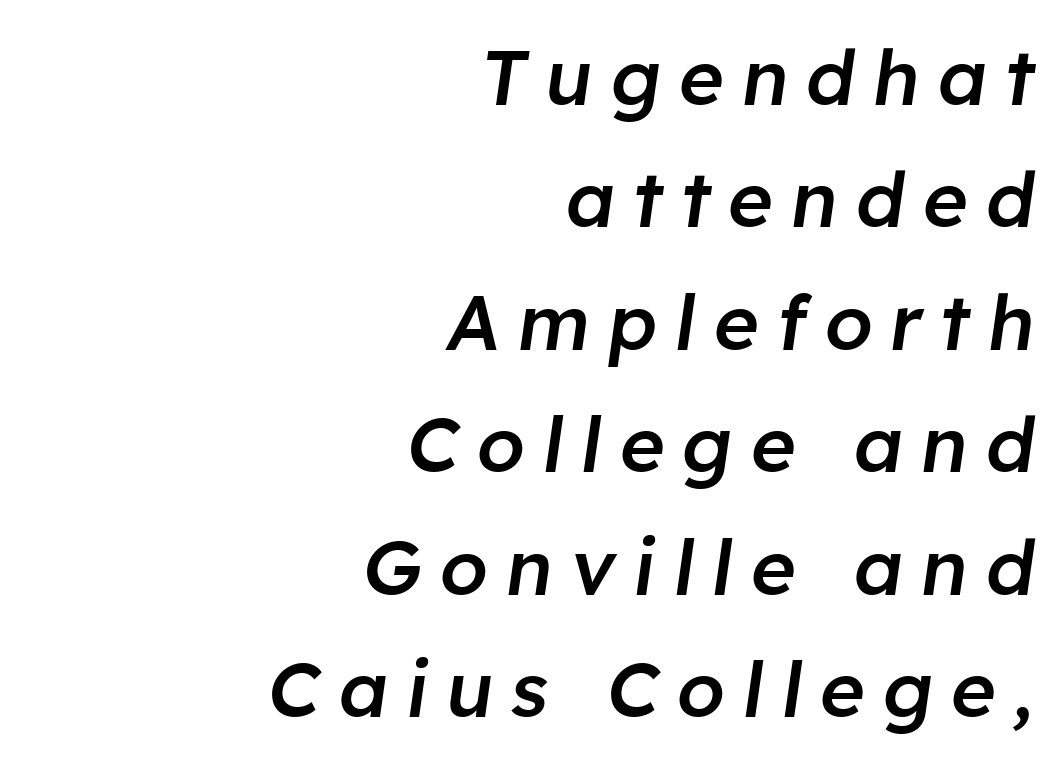
The image shows 77 px semibold type, italic (leaning right); set right-aligned, normal line spacing (1.59x), unusually wide letter spacing (+0.23 em), not underlined; low stroke contrast and a medium x-height.
